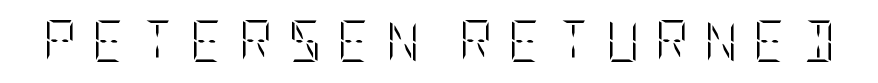
Compared with typical body copy, the letter spacing here is much looser. Characters remain perfectly vertical along every line. Is the stroke heavy? The answer is a plain regular-or-lighter. Glance below the letters and you will spot only blank space.
